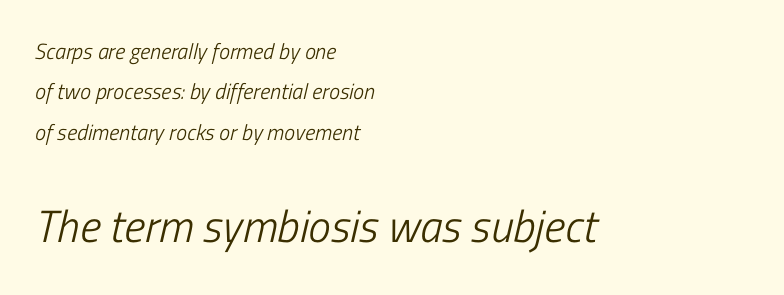
{"italic": "yes", "lean": "right", "slant_degrees": 13, "bold": "no", "weight": "light", "width": "condensed", "stroke_contrast": "low", "x_height": "medium", "monospaced": "no", "underline": "no", "align": "left", "line_spacing_ratio": 1.84, "letter_spacing": "normal", "letter_spacing_em": 0.0, "larger_block": "second", "size_ratio": 2.05, "glyph_px": 45}
